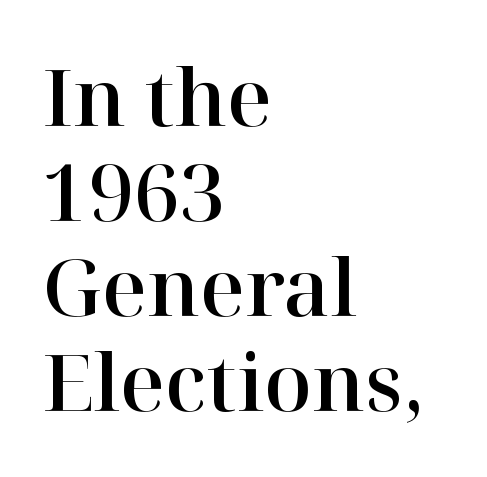
The image shows 78 px serif type, upright; set left-aligned, line spacing 1.22x, normal letter spacing, not underlined; high stroke contrast and a medium x-height.
